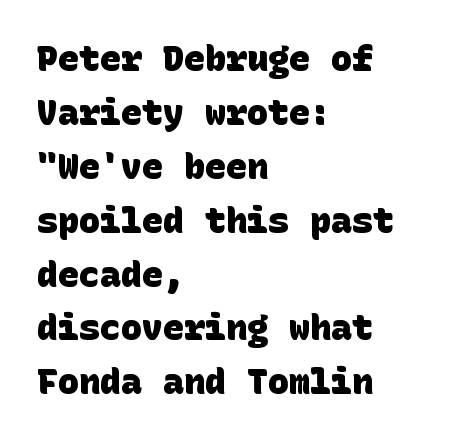
Q: Is the text bold? A: Yes.
Q: Is the typeface a serif or a sans-serif typeface? A: Sans-serif.
Q: Is the text underlined? A: No.
Q: How is the paragraph aligned? A: Left-aligned.
Q: Is the spacing between letters normal or unusually wide? A: Normal.
Q: Is the spacing between lines tight, normal or loose? A: Normal.
Q: Width (condensed, normal, or wide)? A: Normal.
Q: Stroke contrast? A: Low.
Q: x-height? A: Large.
